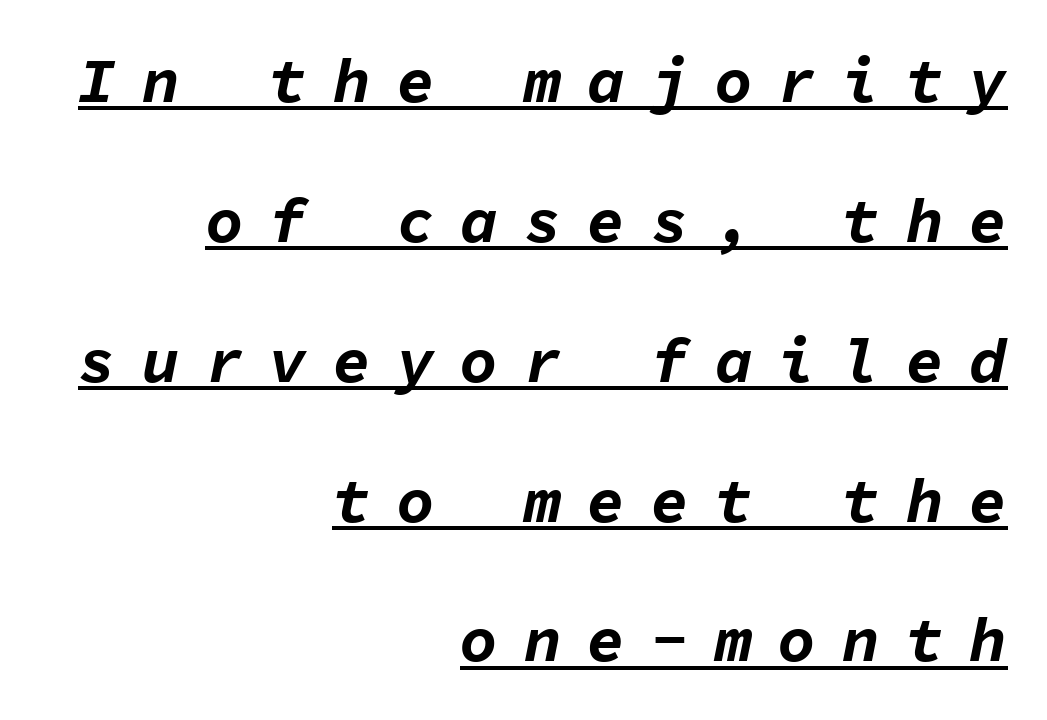
The image shows 63 px bold type, italic (leaning right), monospaced; set right-aligned, loose line spacing (2.22x), unusually wide letter spacing (+0.41 em), underlined; low stroke contrast and a medium x-height.
